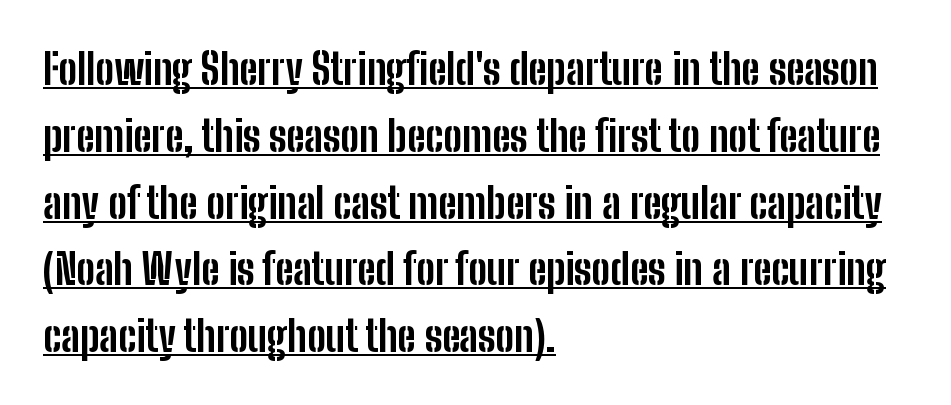
Q: Is the text bold? A: Yes.
Q: Is the text italic (slanted)? A: No, it is upright.
Q: Is the typeface a serif or a sans-serif typeface? A: Sans-serif.
Q: Is the text underlined? A: Yes.
Q: How is the paragraph aligned? A: Left-aligned.
Q: Is the spacing between letters normal or unusually wide? A: Normal.
Q: Is the spacing between lines tight, normal or loose? A: Normal.
Q: Width (condensed, normal, or wide)? A: Condensed.
Q: Stroke contrast? A: Low.
Q: x-height? A: Medium.
Q: Monospaced? A: No.
